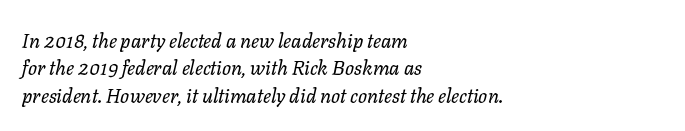
In terms of posture, this sample is oblique. The cut favours lightness, reaching ordinary text weight at its darkest. Whoever set this chose a conventional vertical rhythm. A student would call this left alignment; a typographer would say flush left, rag right. How are the letters spaced? Ordinarily, with no added tracking.
